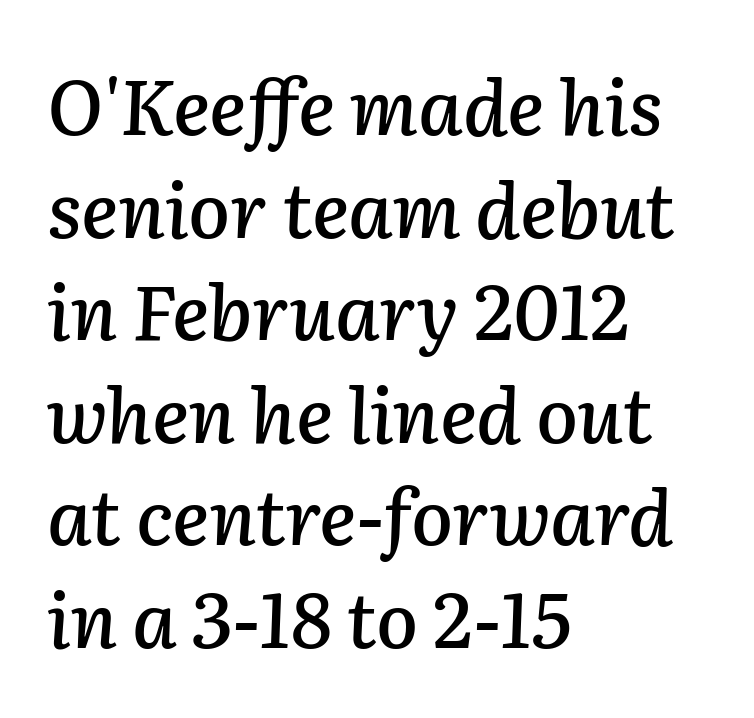
{"italic": "yes", "lean": "right", "slant_degrees": 2, "width": "normal", "stroke_contrast": "low", "x_height": "medium", "monospaced": "no", "underline": "no", "align": "left", "line_spacing": "normal", "line_spacing_ratio": 1.35, "letter_spacing": "normal", "letter_spacing_em": 0.0, "glyph_px": 76}
